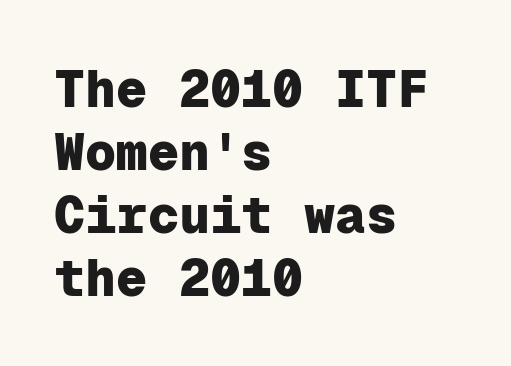
Type style note: lacks serifs. Spacing between characters is what you'd get straight out of the box. Notice how thick the strokes are: this is what a full bold looks like. Each letter, wide or thin by design, is forced into the same width here.
